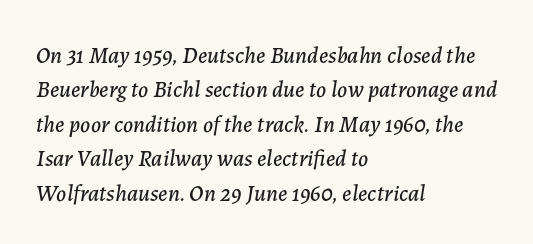
{"italic": "yes", "lean": "right", "slant_degrees": 7, "underline": "no", "align": "left", "line_spacing": "normal", "line_spacing_ratio": 1.5, "letter_spacing": "normal", "letter_spacing_em": 0.0, "glyph_px": 23}
